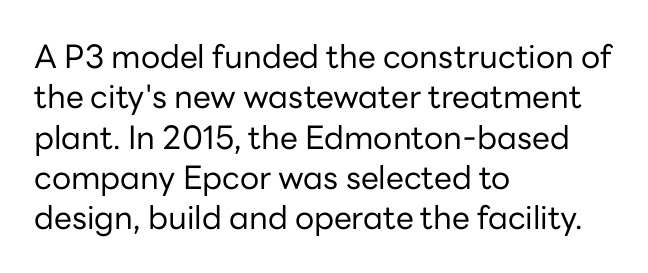
Q: Is the text bold? A: No.
Q: Is the text italic (slanted)? A: No, it is upright.
Q: Is the typeface a serif or a sans-serif typeface? A: Sans-serif.
Q: Is the text underlined? A: No.
Q: How is the paragraph aligned? A: Left-aligned.
Q: Is the spacing between letters normal or unusually wide? A: Normal.
Q: Is the spacing between lines tight, normal or loose? A: Normal.
Q: Width (condensed, normal, or wide)? A: Normal.
Q: Stroke contrast? A: Low.
Q: x-height? A: Medium.
Q: Monospaced? A: No.
